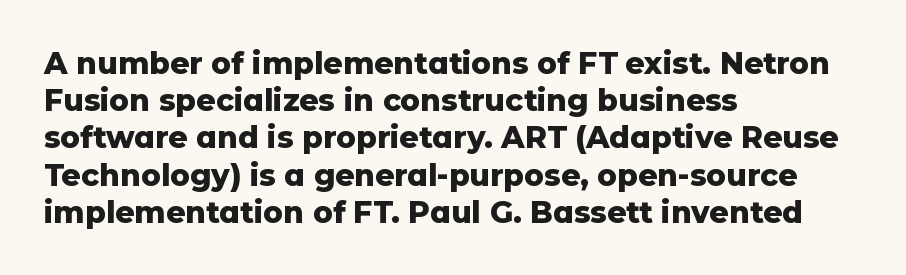
{"serif": "no", "italic": "no", "bold": "yes", "weight": "heavy", "width": "normal", "stroke_contrast": "low", "x_height": "medium", "monospaced": "no", "underline": "no", "align": "left", "line_spacing_ratio": 1.24, "letter_spacing": "normal", "letter_spacing_em": 0.0, "glyph_px": 30}
